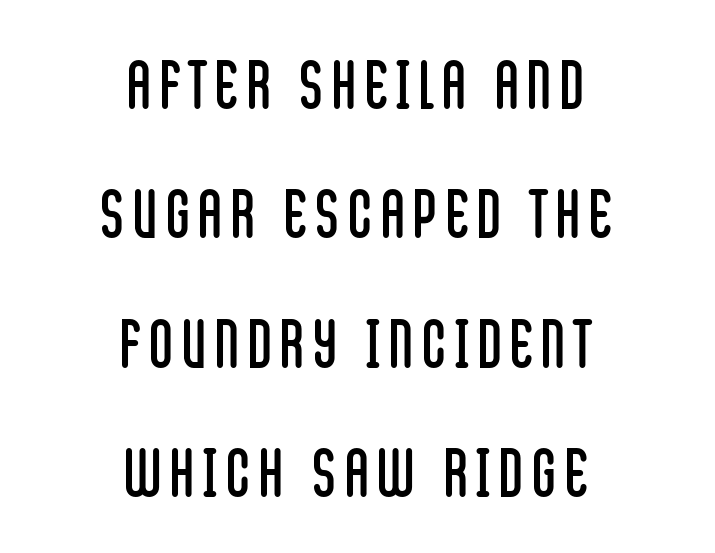
Q: Is the text bold? A: No.
Q: Is the text italic (slanted)? A: No, it is upright.
Q: Is the typeface a serif or a sans-serif typeface? A: Sans-serif.
Q: Is the text underlined? A: No.
Q: How is the paragraph aligned? A: Centered.
Q: Is the spacing between lines tight, normal or loose? A: Loose.
Q: Width (condensed, normal, or wide)? A: Condensed.
Q: Stroke contrast? A: Low.
Q: x-height? A: Large.
Q: Monospaced? A: No.
